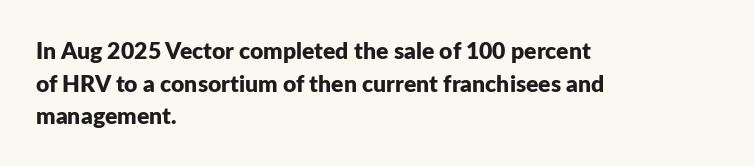
The image shows 23 px bold type, upright; set left-aligned, normal line spacing (1.42x), normal letter spacing, not underlined.
